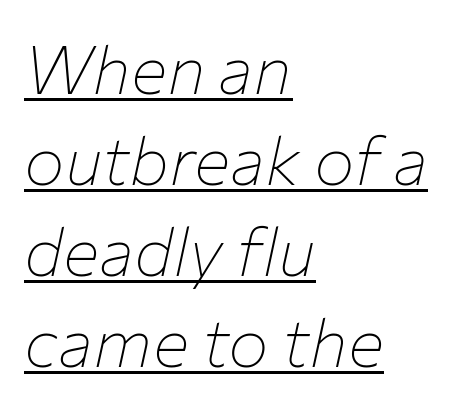
Teacher's note: observe the even left margin — that is flush-left alignment. Italic? Definitely — the glyphs are oblique. Between one letter and the next there's only the usual sliver of space. Leading: standard.
